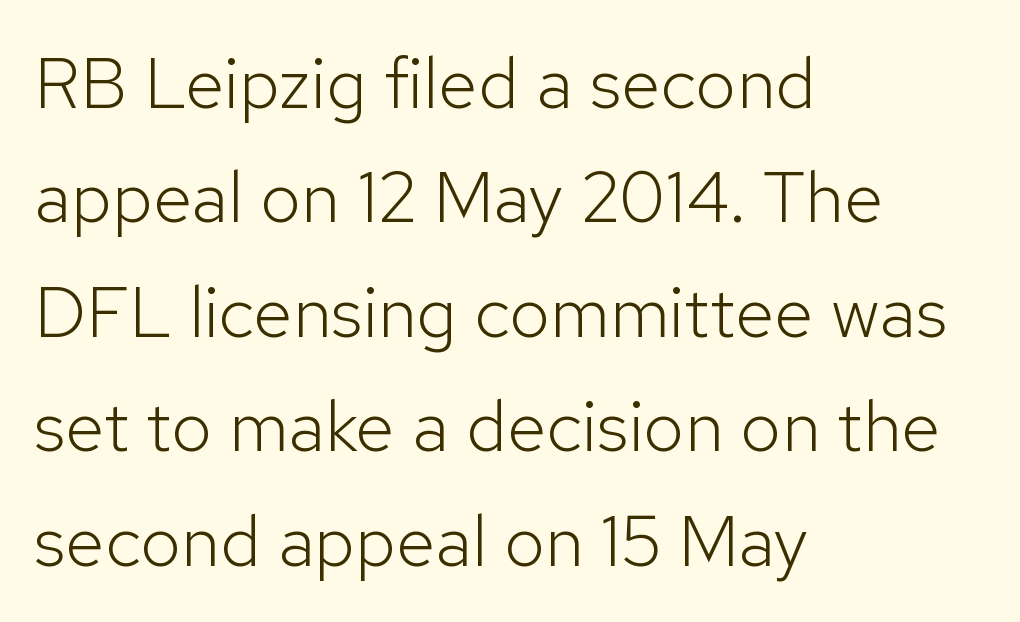
Each row of text sits above clean, open space. Weight: regular or lighter. If you measured baseline to baseline, you'd find a middling distance. These lines stack with their left ends in a neat column. You can tell it's not italic because the verticals are truly vertical.
